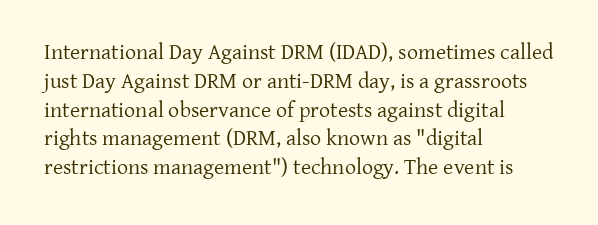
The image shows 22 px text type, upright; set left-aligned, normal line spacing (1.31x), normal letter spacing, not underlined.
